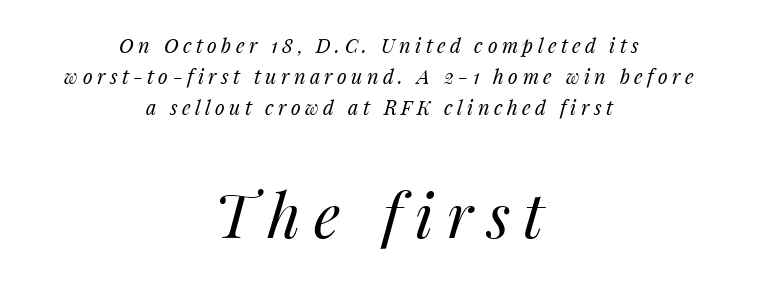
{"italic": "yes", "lean": "right", "slant_degrees": 14, "bold": "no", "weight": "regular", "width": "normal", "stroke_contrast": "medium", "x_height": "medium", "monospaced": "no", "underline": "no", "align": "center", "line_spacing": "normal", "line_spacing_ratio": 1.54, "letter_spacing": "wide", "letter_spacing_em": 0.22, "larger_block": "second", "size_ratio": 3.05, "glyph_px": 61}
